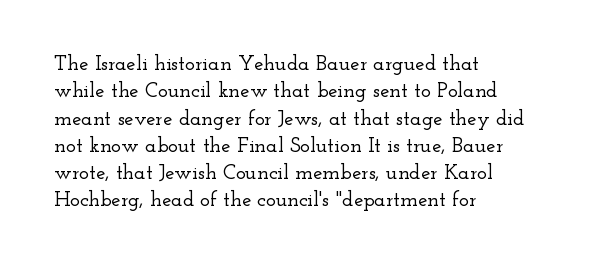
The image shows 21 px text type, upright; set left-aligned, normal line spacing (1.3x), normal letter spacing, not underlined.
